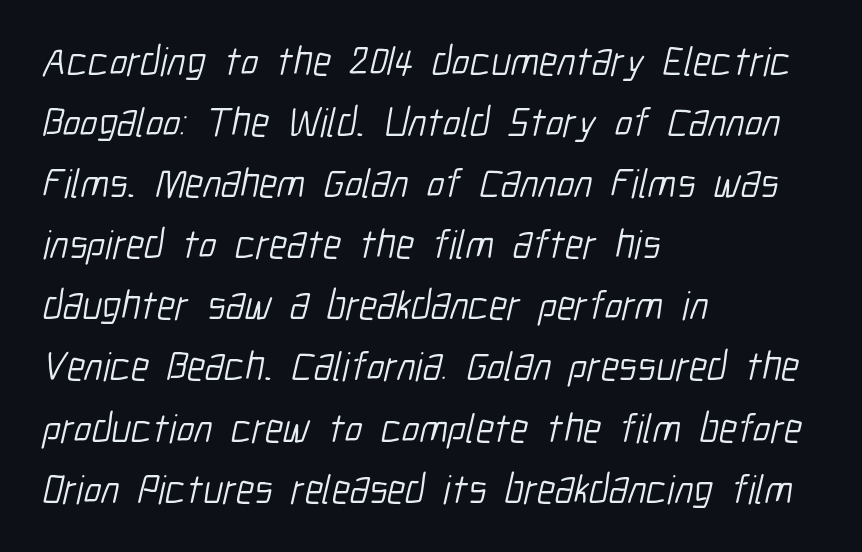
The image shows 41 px light, condensed sans-serif type; set left-aligned, normal line spacing (1.49x), normal letter spacing, not underlined; low stroke contrast and a medium x-height.
